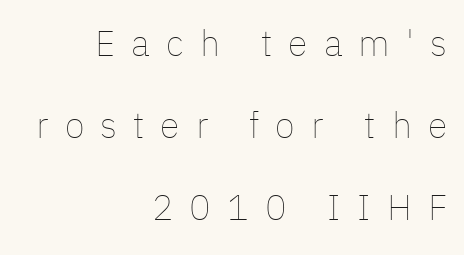
Stems and bowls with no extra thickness — not bold. The vertical gap from one line to the next is large. The passage shown is typed in a proportional face where columns would drift. Glyph-to-glyph distance is far greater than everyday printed text.
